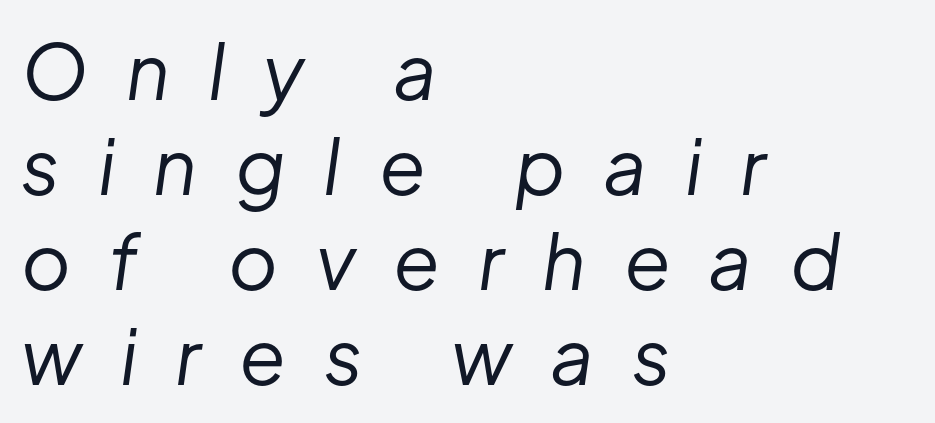
{"italic": "yes", "lean": "right", "slant_degrees": 8, "bold": "no", "weight": "regular", "width": "normal", "stroke_contrast": "low", "x_height": "medium", "monospaced": "no", "underline": "no", "align": "left", "line_spacing": "normal", "line_spacing_ratio": 1.25, "letter_spacing": "wide", "letter_spacing_em": 0.5, "glyph_px": 76}
